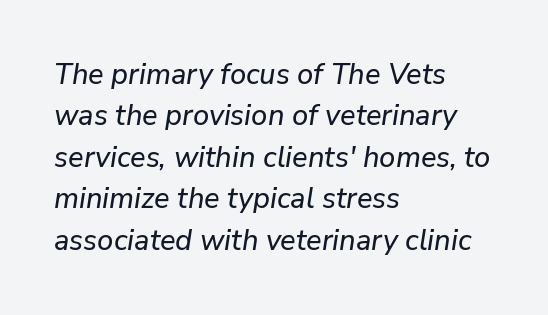
Q: Is the text italic (slanted)? A: Yes, it leans right by about 9 degrees.
Q: Is the text underlined? A: No.
Q: How is the paragraph aligned? A: Left-aligned.
Q: Is the spacing between letters normal or unusually wide? A: Normal.
Q: Is the spacing between lines tight, normal or loose? A: Normal.
Q: Width (condensed, normal, or wide)? A: Normal.
Q: Stroke contrast? A: Low.
Q: x-height? A: Medium.
Q: Monospaced? A: No.
